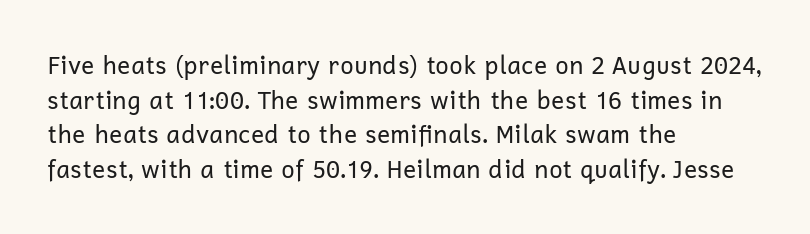
Regarding leading, the lines here are spaced in the standard way. The letters look calm and open, with moderate or lighter stems. Layout note: lines flush left. The rendering keeps characters at their native spacing. The lettering stays uniformly vertical, giving the passage a roman look. Underline: absent.
